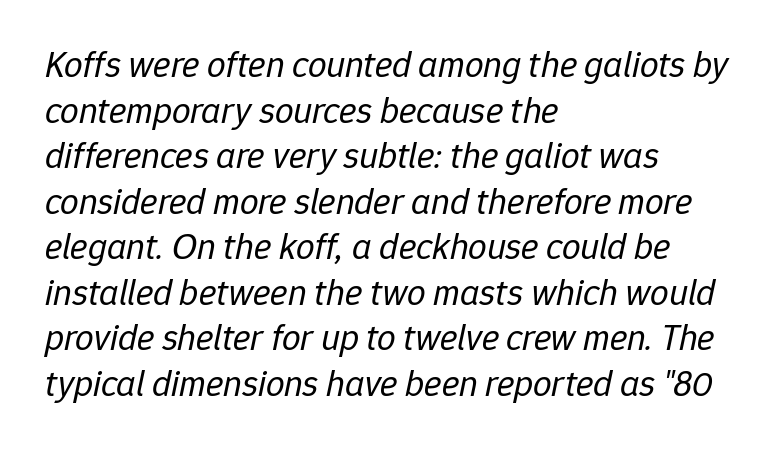
Caption: standard tracking, unaltered. Notice how the stems are inclined rather than vertical — that's the hallmark of italics. Anything drawn beneath the words? Only blank space. Notice how the passage keeps a crisp vertical edge on the left only.
